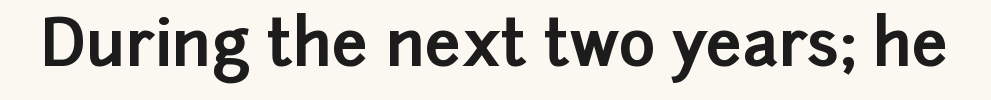
The image shows 64 px bold sans-serif type, upright; set normal letter spacing, not underlined; low stroke contrast and a medium x-height.
